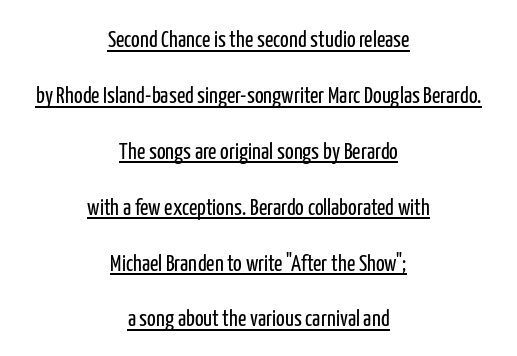
Heft: none added — not bold. The lettering stays uniformly vertical, giving the passage a roman look. Has an underline been added? It has. Tracking value appears to be zero — textbook default spacing.
